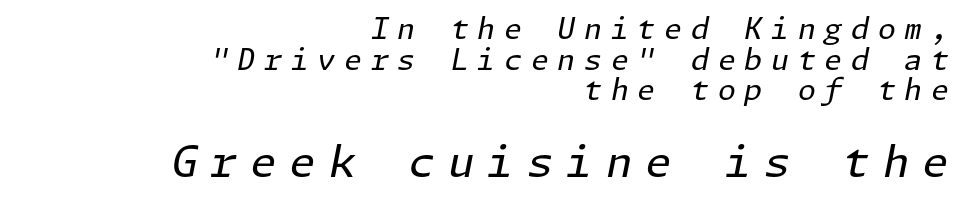
{"italic": "yes", "lean": "right", "slant_degrees": 11, "bold": "no", "weight": "regular", "width": "normal", "stroke_contrast": "low", "x_height": "medium", "underline": "no", "align": "right", "line_spacing": "tight", "line_spacing_ratio": 1.06, "letter_spacing": "wide", "letter_spacing_em": 0.3, "larger_block": "second", "size_ratio": 1.48, "glyph_px": 43}
